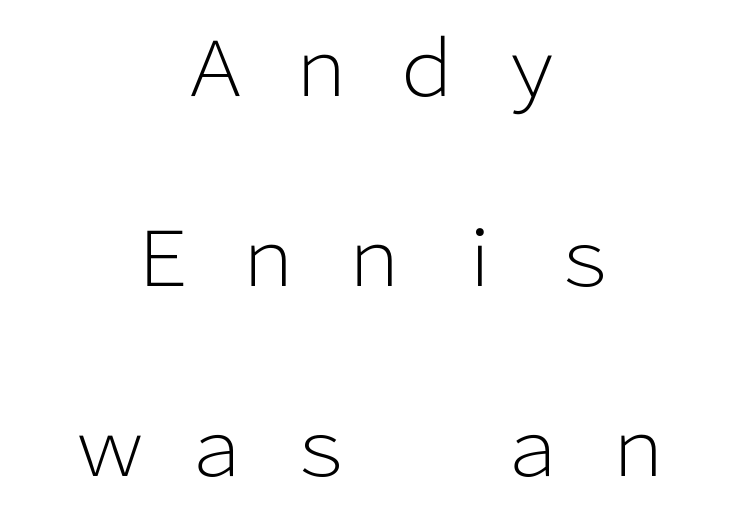
{"serif": "no", "italic": "no", "bold": "no", "weight": "light", "width": "normal", "stroke_contrast": "low", "x_height": "medium", "monospaced": "no", "underline": "no", "align": "center", "line_spacing": "loose", "line_spacing_ratio": 2.5, "letter_spacing": "wide", "letter_spacing_em": 0.39, "glyph_px": 76}
